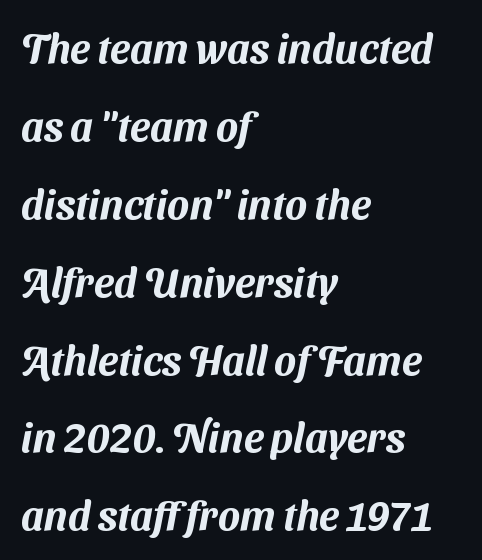
The image shows 41 px sans-serif type; set left-aligned, loose line spacing (1.9x), normal letter spacing, not underlined; medium stroke contrast and a medium x-height.
